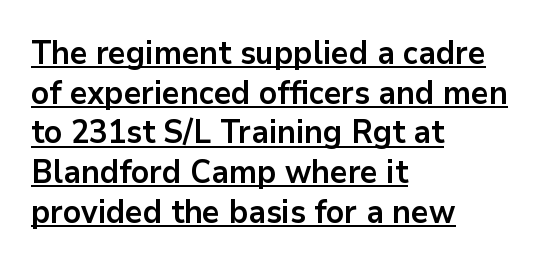
The image shows 32 px bold sans-serif type, upright; set left-aligned, line spacing 1.24x, normal letter spacing, underlined; low stroke contrast and a medium x-height.
